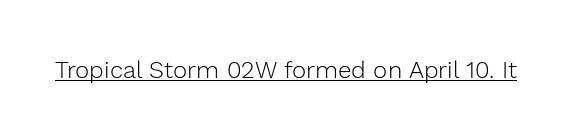
The image shows 24 px text type, upright; set normal letter spacing, underlined.
